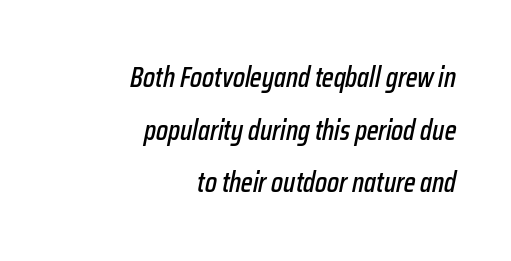
This is oblique type, the kind used for emphasis or titles. Rule under the text: the space is simply empty. Reading down the block, your eye finds every line finishing at a fixed right position. Each word holds together tightly as a unit, with standard inter-letter gaps. Do the characters align in a grid? No, the font is proportional.
